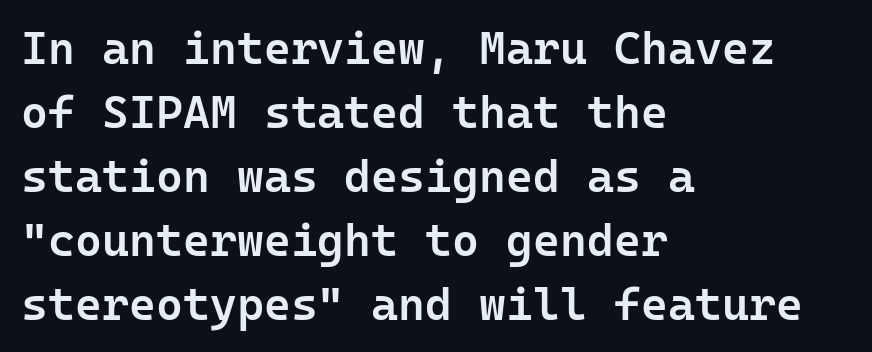
The image shows 46 px semibold sans-serif type, upright, monospaced; set left-aligned, normal line spacing (1.39x), normal letter spacing, not underlined; low stroke contrast and a medium x-height.
